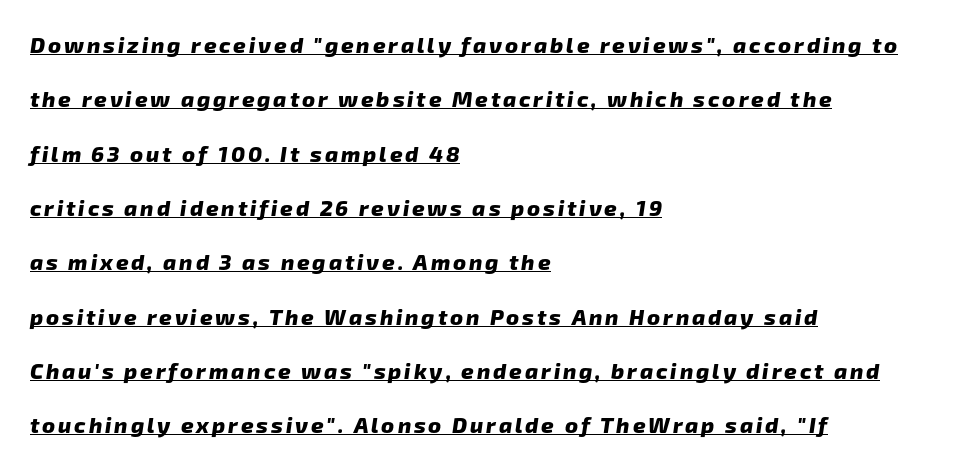
Heavy, bold letterforms. Underlining? Definitely there. Line spacing here is loose. The passage is arranged the way most books set body copy — flush left.
